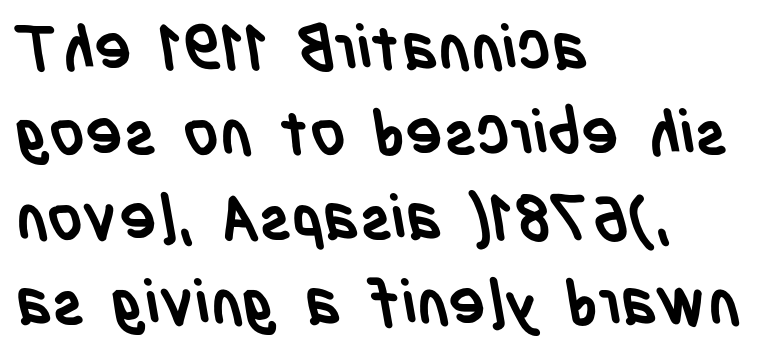
{"serif": "no", "bold": "yes", "weight": "semibold", "width": "condensed", "stroke_contrast": "low", "x_height": "large", "monospaced": "no", "underline": "no", "align": "left", "line_spacing": "normal", "line_spacing_ratio": 1.37, "letter_spacing": "normal", "letter_spacing_em": 0.0, "glyph_px": 62}
